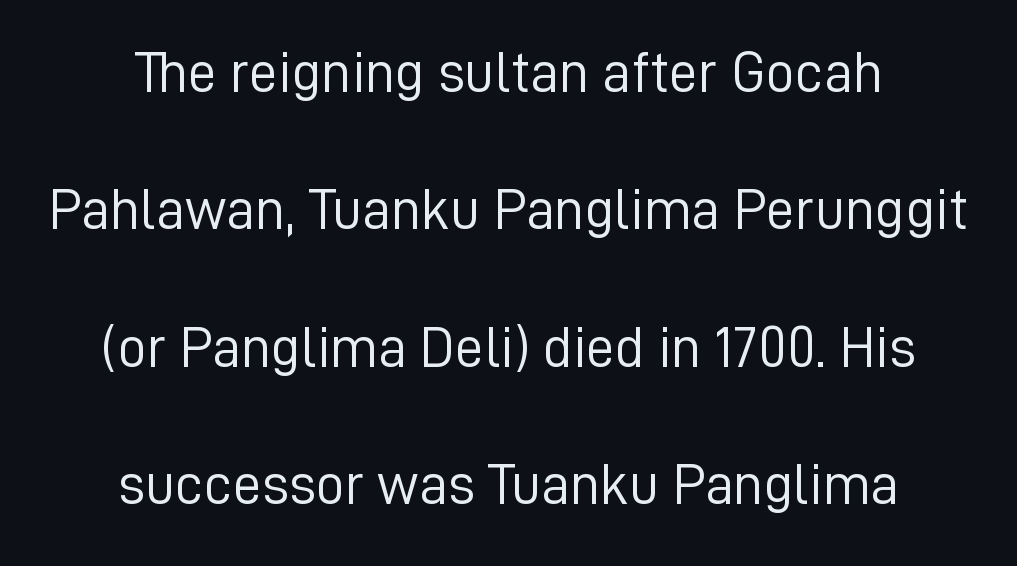
Q: Is the text bold? A: No.
Q: Is the text italic (slanted)? A: No, it is upright.
Q: Is the typeface a serif or a sans-serif typeface? A: Sans-serif.
Q: Is the text underlined? A: No.
Q: How is the paragraph aligned? A: Centered.
Q: Is the spacing between letters normal or unusually wide? A: Normal.
Q: Is the spacing between lines tight, normal or loose? A: Loose.
Q: Width (condensed, normal, or wide)? A: Normal.
Q: Stroke contrast? A: Low.
Q: x-height? A: Medium.
Q: Monospaced? A: No.
